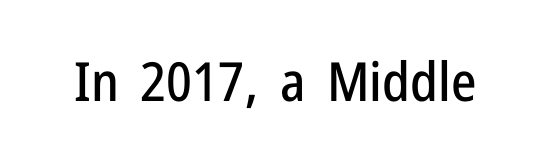
These lines keep a tight, regular rhythm from letter to letter. Is there any slant? The stems are plumb. I'd call this a sans setting — the letters go barefoot. The words here are not underlined.
